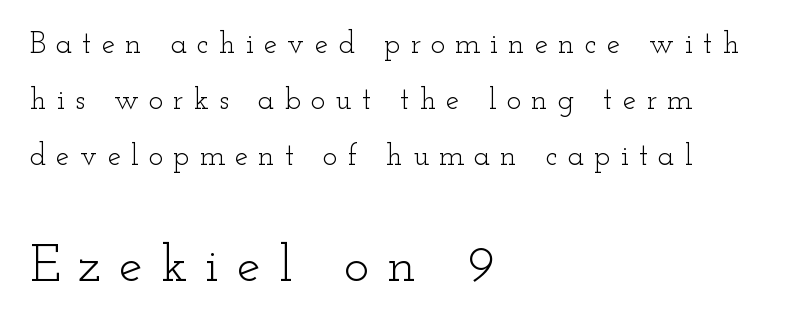
Q: Is the text bold? A: No.
Q: Is the text italic (slanted)? A: No, it is upright.
Q: Is the typeface a serif or a sans-serif typeface? A: Serif.
Q: Is the text underlined? A: No.
Q: How is the paragraph aligned? A: Left-aligned.
Q: Is the spacing between letters normal or unusually wide? A: Unusually wide.
Q: Which block of text is set in a larger size, the first (top) or the second (bottom)? A: The second (bottom) one.
Q: Width (condensed, normal, or wide)? A: Wide.
Q: Stroke contrast? A: Low.
Q: x-height? A: Small.
Q: Monospaced? A: No.
